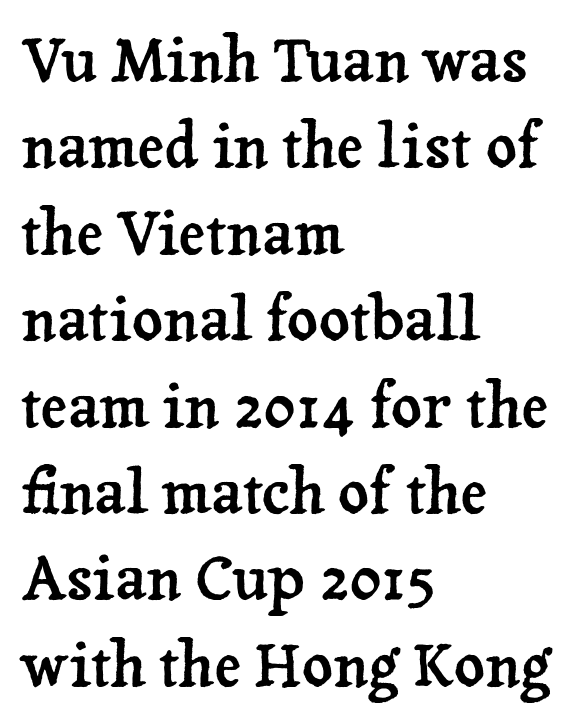
Notice how the passage keeps a crisp vertical edge on the left only. Glyph-to-glyph distance matches everyday printed text. The designer left line spacing at the default. The gap between lines stays unmarked. Posture: vertical.
